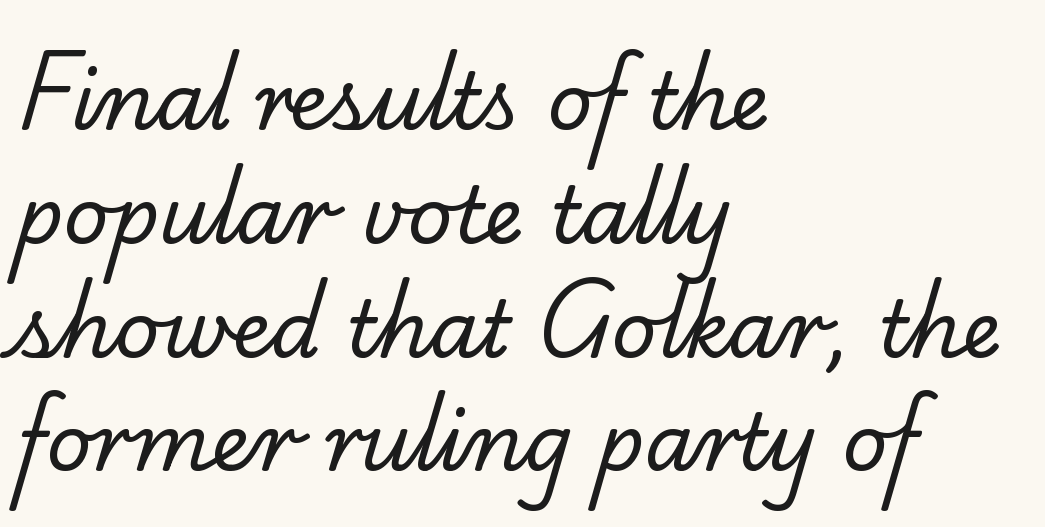
The designer left line spacing at the default. A clean baseline with only descenders dipping below it. Line starts are locked; line ends wander. Glyph-to-glyph distance matches everyday printed text. Character widths vary here, with narrow letters taking less room than wide ones.
